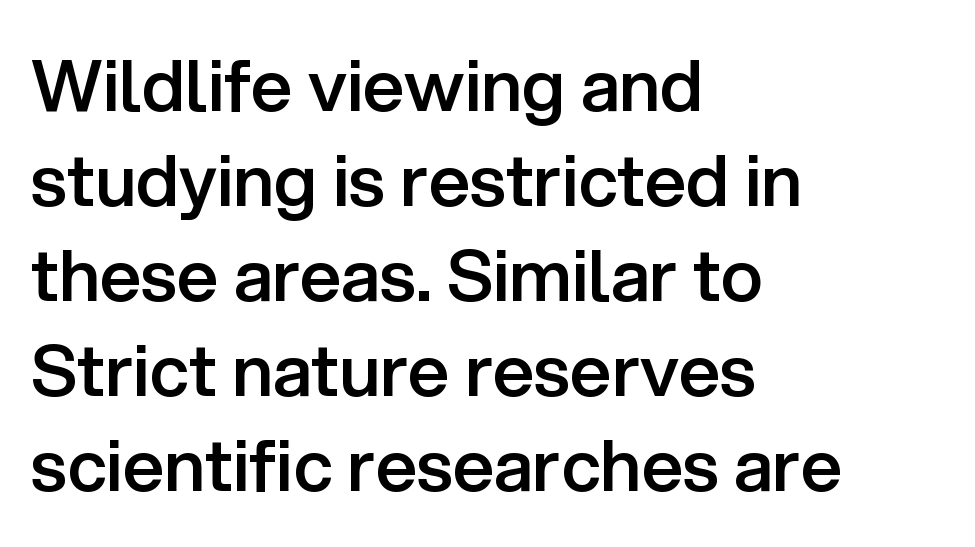
Q: Is the text bold? A: Semi-bold.
Q: Is the text italic (slanted)? A: No, it is upright.
Q: Is the typeface a serif or a sans-serif typeface? A: Sans-serif.
Q: Is the text underlined? A: No.
Q: How is the paragraph aligned? A: Left-aligned.
Q: Is the spacing between letters normal or unusually wide? A: Normal.
Q: Is the spacing between lines tight, normal or loose? A: Normal.
Q: Width (condensed, normal, or wide)? A: Normal.
Q: Stroke contrast? A: Low.
Q: x-height? A: Medium.
Q: Monospaced? A: No.
